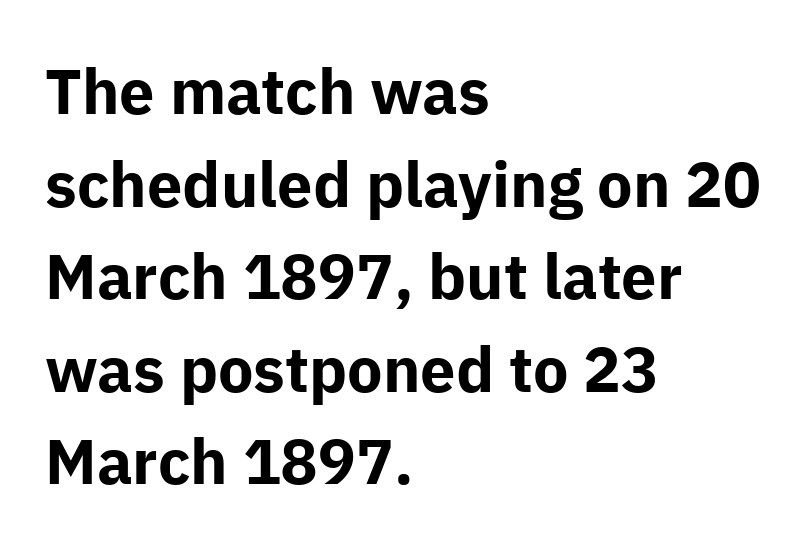
The image shows 63 px bold sans-serif type, upright; set left-aligned, normal line spacing (1.47x), normal letter spacing, not underlined; low stroke contrast and a medium x-height.
